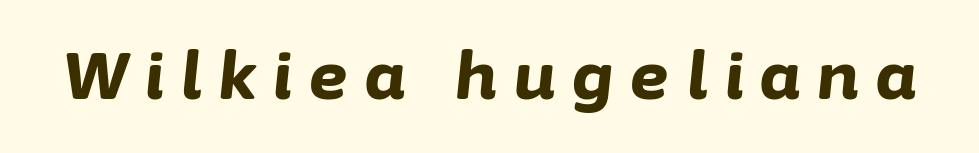
{"italic": "yes", "lean": "right", "slant_degrees": 6, "bold": "yes", "weight": "bold", "width": "normal", "stroke_contrast": "low", "x_height": "medium", "monospaced": "no", "underline": "no", "letter_spacing": "wide", "letter_spacing_em": 0.27, "glyph_px": 65}
